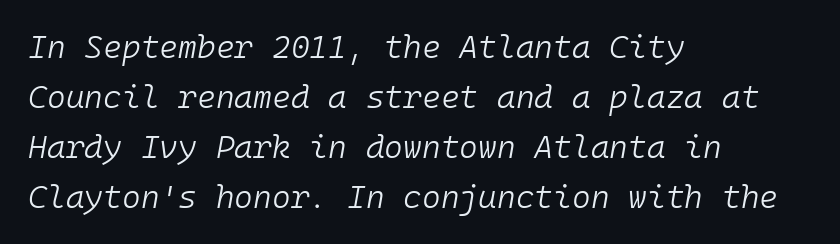
{"italic": "yes", "lean": "right", "slant_degrees": 10, "bold": "no", "weight": "light", "width": "normal", "stroke_contrast": "low", "x_height": "medium", "monospaced": "yes", "underline": "no", "align": "left", "line_spacing": "normal", "line_spacing_ratio": 1.56, "letter_spacing": "normal", "letter_spacing_em": 0.0, "glyph_px": 32}
